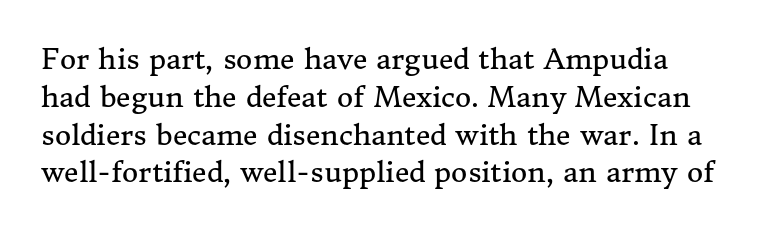
The image shows 28 px regular-weight serif type, upright; set normal line spacing (1.35x), normal letter spacing, not underlined; medium stroke contrast and a medium x-height.
